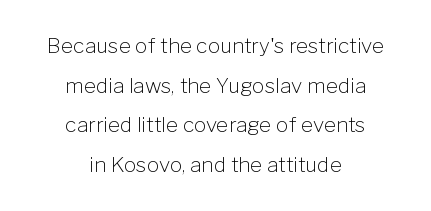
The strip under each line holds only bare page. No extra tracking has been applied to these lines. A centered setting, common on invitations and titles, is used for this passage. Posture: upright roman. The weight would be labelled regular, book, light, or lighter still.
